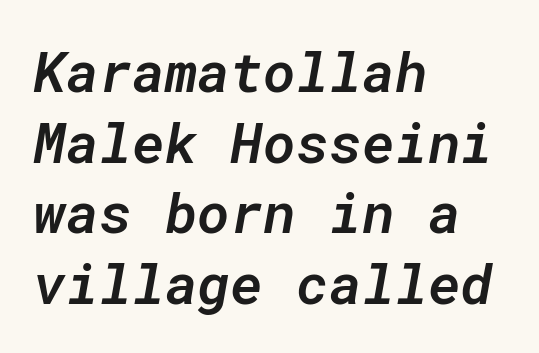
Q: Is the text bold? A: Semi-bold.
Q: Is the text italic (slanted)? A: Yes, it leans right by about 10 degrees.
Q: Is the text underlined? A: No.
Q: How is the paragraph aligned? A: Left-aligned.
Q: Is the spacing between letters normal or unusually wide? A: Normal.
Q: Is the spacing between lines tight, normal or loose? A: Normal.
Q: Width (condensed, normal, or wide)? A: Normal.
Q: Stroke contrast? A: Low.
Q: x-height? A: Medium.
Q: Monospaced? A: Yes.
